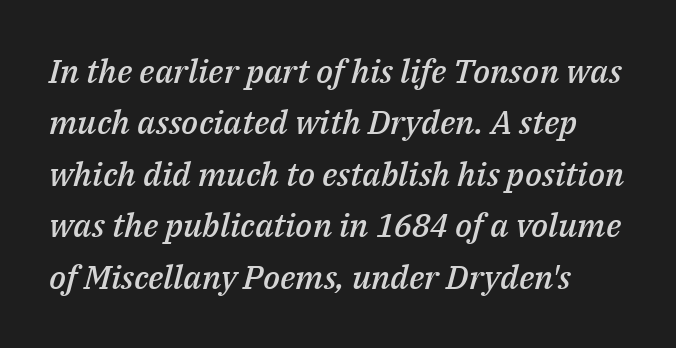
Q: Is the text bold? A: Semi-bold.
Q: Is the text italic (slanted)? A: Yes, it leans right by about 14 degrees.
Q: Is the text underlined? A: No.
Q: Is the spacing between letters normal or unusually wide? A: Normal.
Q: Is the spacing between lines tight, normal or loose? A: Normal.
Q: Width (condensed, normal, or wide)? A: Normal.
Q: Stroke contrast? A: Medium.
Q: x-height? A: Medium.
Q: Monospaced? A: No.
